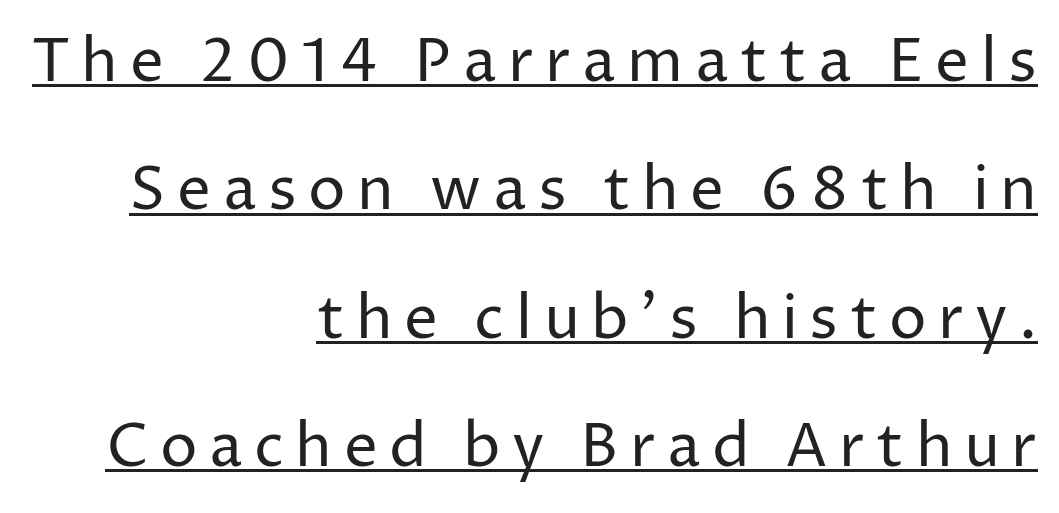
Q: Is the text bold? A: No.
Q: Is the text italic (slanted)? A: No, it is upright.
Q: Is the typeface a serif or a sans-serif typeface? A: Sans-serif.
Q: Is the text underlined? A: Yes.
Q: How is the paragraph aligned? A: Right-aligned.
Q: Is the spacing between lines tight, normal or loose? A: Loose.
Q: Width (condensed, normal, or wide)? A: Normal.
Q: Stroke contrast? A: Low.
Q: x-height? A: Medium.
Q: Monospaced? A: No.
